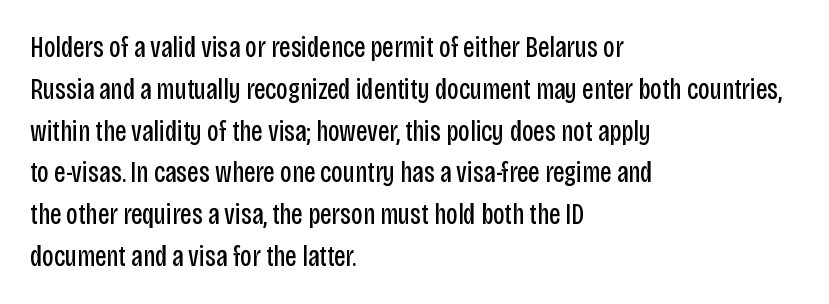
The image shows 29 px regular-weight, condensed sans-serif type, upright; set left-aligned, normal line spacing (1.44x), normal letter spacing, not underlined; low stroke contrast and a large x-height.
